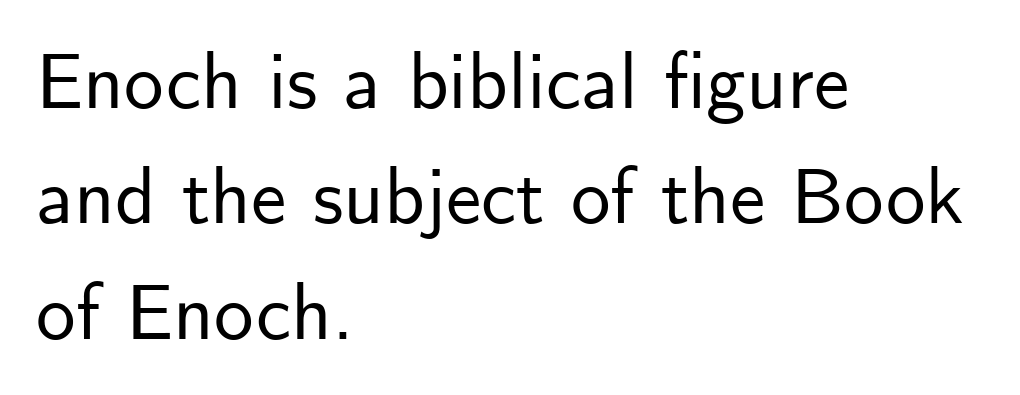
Q: Is the text italic (slanted)? A: No, it is upright.
Q: Is the typeface a serif or a sans-serif typeface? A: Sans-serif.
Q: Is the text underlined? A: No.
Q: How is the paragraph aligned? A: Left-aligned.
Q: Is the spacing between letters normal or unusually wide? A: Normal.
Q: Is the spacing between lines tight, normal or loose? A: Normal.
Q: Width (condensed, normal, or wide)? A: Normal.
Q: Stroke contrast? A: Low.
Q: x-height? A: Small.
Q: Monospaced? A: No.
